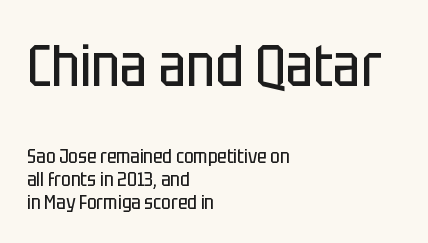
{"serif": "no", "italic": "no", "bold": "no", "weight": "regular", "width": "condensed", "stroke_contrast": "low", "x_height": "large", "monospaced": "no", "underline": "no", "align": "left", "line_spacing_ratio": 1.16, "letter_spacing": "normal", "letter_spacing_em": 0.0, "larger_block": "first", "size_ratio": 2.95, "glyph_px": 59}
